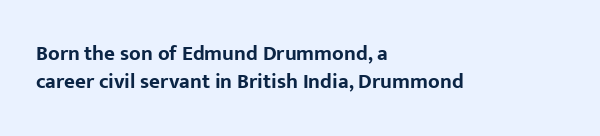
The image shows 21 px bold type, upright; set left-aligned, normal line spacing (1.32x), normal letter spacing, not underlined.
